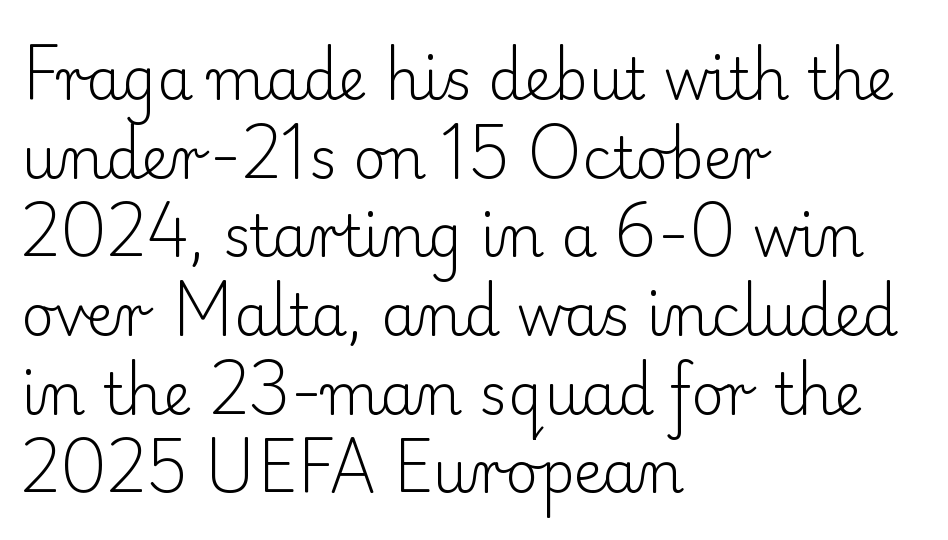
Q: Is the text bold? A: No.
Q: Is the text italic (slanted)? A: No, it is upright.
Q: Is the text underlined? A: No.
Q: How is the paragraph aligned? A: Left-aligned.
Q: Is the spacing between letters normal or unusually wide? A: Normal.
Q: Is the spacing between lines tight, normal or loose? A: Normal.
Q: Width (condensed, normal, or wide)? A: Normal.
Q: Stroke contrast? A: Low.
Q: x-height? A: Small.
Q: Monospaced? A: No.
